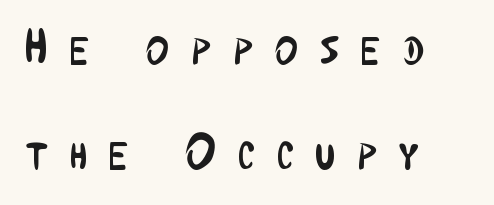
The text was rendered using a sans face with plain stroke endings. Check under the words: just untouched page. Stem width sits at or under what a default text font uses. A great deal of white space separates one row of letters from the next. The rendering uses natural spacing where letterforms have individual widths.
